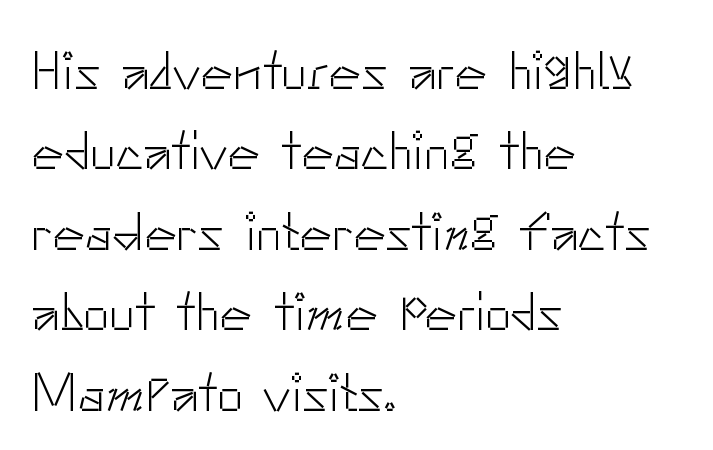
Q: Is the text bold? A: No.
Q: Is the text italic (slanted)? A: No, it is upright.
Q: Is the typeface a serif or a sans-serif typeface? A: Sans-serif.
Q: Is the text underlined? A: No.
Q: How is the paragraph aligned? A: Left-aligned.
Q: Is the spacing between letters normal or unusually wide? A: Normal.
Q: Is the spacing between lines tight, normal or loose? A: Normal.
Q: Width (condensed, normal, or wide)? A: Normal.
Q: Stroke contrast? A: Low.
Q: x-height? A: Small.
Q: Monospaced? A: No.
